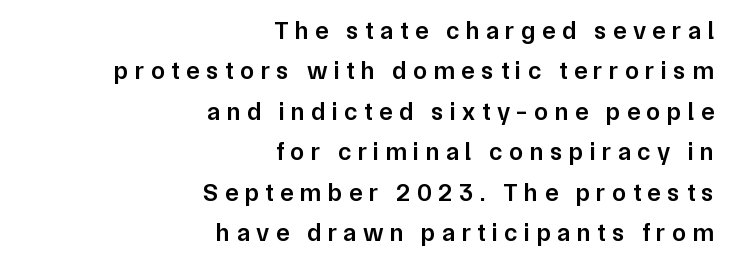
The image shows 25 px text type, upright; set right-aligned, normal line spacing (1.62x), unusually wide letter spacing (+0.26 em), not underlined.
